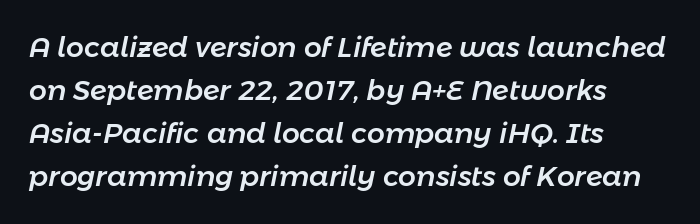
{"italic": "yes", "lean": "right", "slant_degrees": 11, "width": "normal", "stroke_contrast": "low", "x_height": "medium", "monospaced": "no", "underline": "no", "align": "left", "line_spacing": "normal", "line_spacing_ratio": 1.54, "letter_spacing": "normal", "letter_spacing_em": 0.0, "glyph_px": 28}
